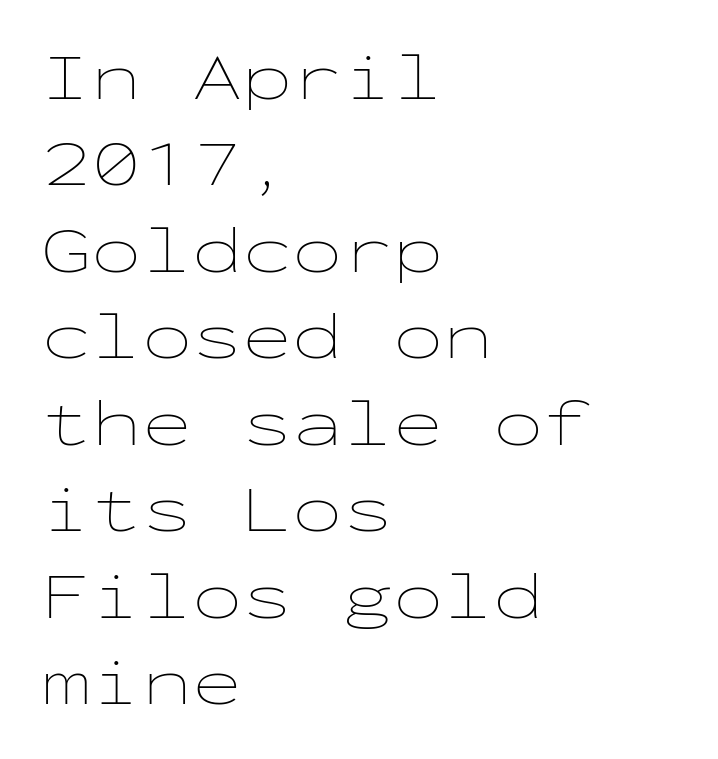
Q: Is the text bold? A: No.
Q: Is the text italic (slanted)? A: No, it is upright.
Q: Is the text underlined? A: No.
Q: How is the paragraph aligned? A: Left-aligned.
Q: Is the spacing between letters normal or unusually wide? A: Normal.
Q: Is the spacing between lines tight, normal or loose? A: Normal.
Q: Width (condensed, normal, or wide)? A: Wide.
Q: Stroke contrast? A: Low.
Q: x-height? A: Medium.
Q: Monospaced? A: Yes.
